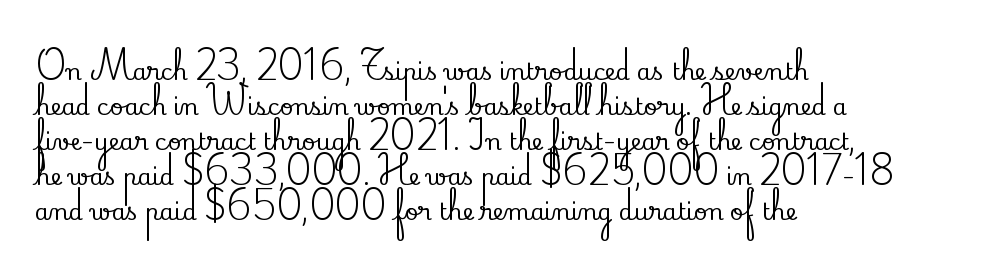
{"italic": "no", "underline": "no", "align": "left", "line_spacing": "normal", "line_spacing_ratio": 1.52, "letter_spacing": "normal", "letter_spacing_em": 0.0, "glyph_px": 23}
